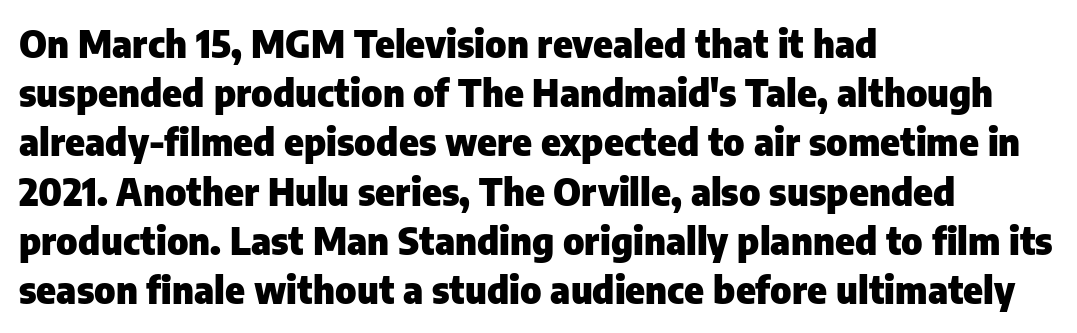
Q: Is the text bold? A: Yes.
Q: Is the text italic (slanted)? A: No, it is upright.
Q: Is the typeface a serif or a sans-serif typeface? A: Sans-serif.
Q: Is the text underlined? A: No.
Q: How is the paragraph aligned? A: Left-aligned.
Q: Is the spacing between letters normal or unusually wide? A: Normal.
Q: Is the spacing between lines tight, normal or loose? A: Normal.
Q: Width (condensed, normal, or wide)? A: Normal.
Q: Stroke contrast? A: Low.
Q: x-height? A: Medium.
Q: Monospaced? A: No.
